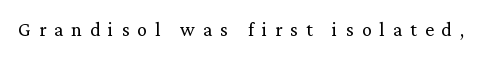
The image shows 20 px text type, upright; set unusually wide letter spacing (+0.4 em), not underlined.
